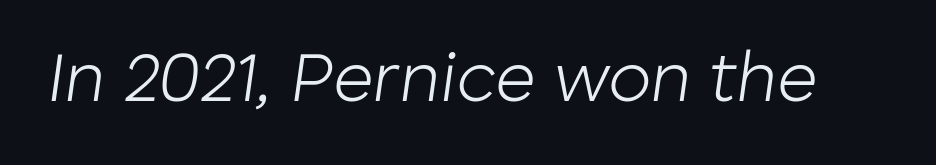
{"italic": "yes", "lean": "right", "slant_degrees": 8, "bold": "no", "weight": "light", "width": "normal", "stroke_contrast": "low", "x_height": "medium", "monospaced": "no", "underline": "no", "letter_spacing": "normal", "letter_spacing_em": 0.0, "glyph_px": 70}
